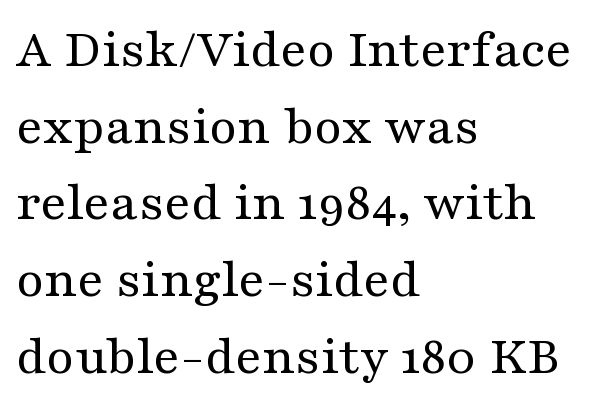
{"serif": "yes", "italic": "no", "bold": "no", "weight": "regular", "width": "wide", "stroke_contrast": "medium", "x_height": "medium", "monospaced": "no", "underline": "no", "align": "left", "line_spacing": "normal", "line_spacing_ratio": 1.37, "letter_spacing": "normal", "letter_spacing_em": 0.0, "glyph_px": 56}
